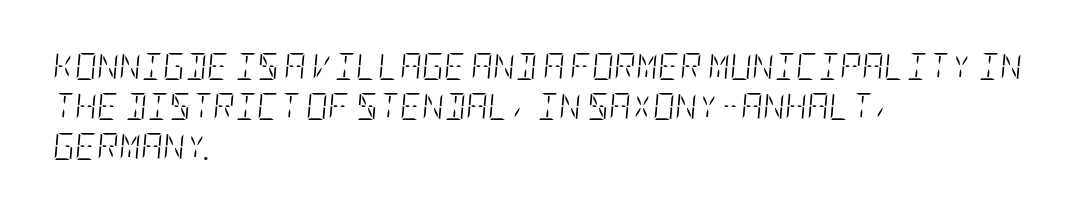
Q: Is the text bold? A: No.
Q: Is the text italic (slanted)? A: Yes, it leans right by about 5 degrees.
Q: Is the text underlined? A: No.
Q: How is the paragraph aligned? A: Left-aligned.
Q: Is the spacing between letters normal or unusually wide? A: Normal.
Q: Is the spacing between lines tight, normal or loose? A: Normal.
